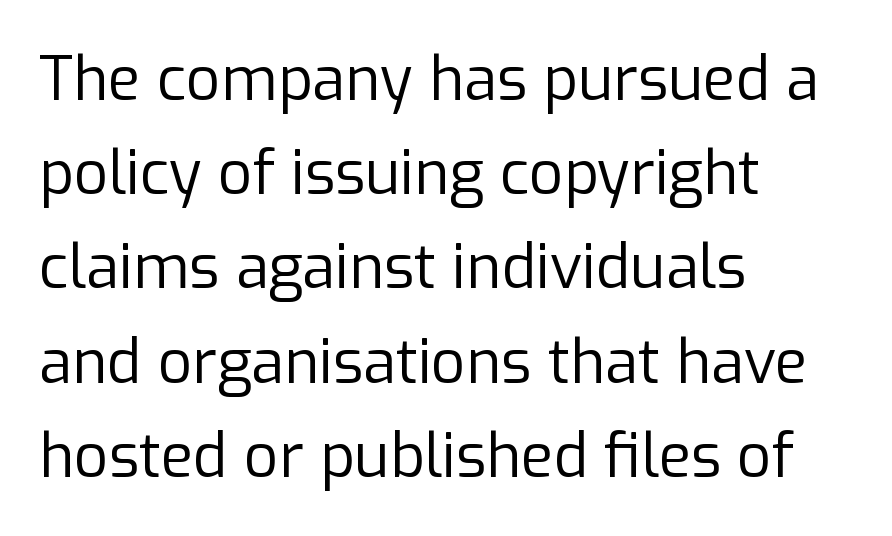
The strip under each line holds only bare page. Grotesque or geometric, the face here clearly has no serifs. Caption: face not bold, strokes unweighted. Posture: upright roman. Nobody touched the tracking dial on this one.
